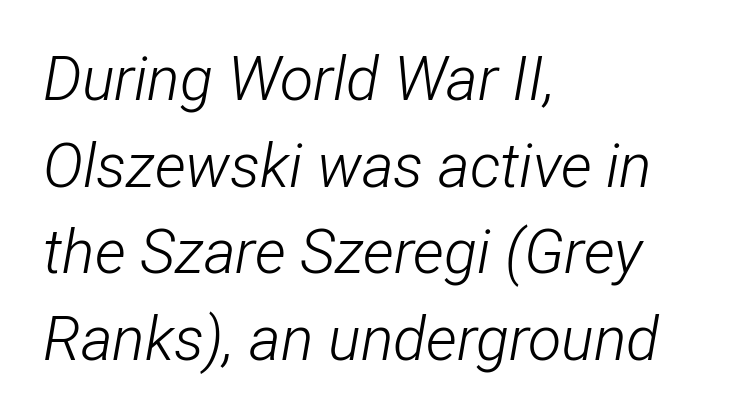
Does the copy run flush right? No — it runs flush left. Counters stay open thanks to moderate or lighter strokes. Quick note: underline off. The tracking reads as untouched default to a designer's eye.
